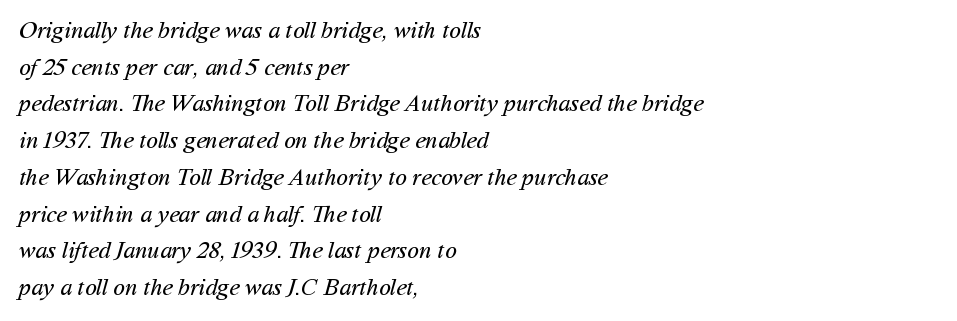
Q: Is the text bold? A: No.
Q: Is the text underlined? A: No.
Q: How is the paragraph aligned? A: Left-aligned.
Q: Is the spacing between letters normal or unusually wide? A: Normal.
Q: Is the spacing between lines tight, normal or loose? A: Normal.
